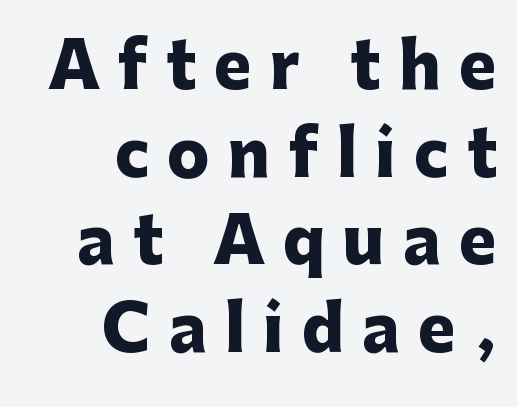
Is there much room between lines? A standard amount, neither cramped nor airy. Weight: bold. Serifs: no, the terminals of the letterforms are clean. The lettering stays uniformly vertical, giving the passage a roman look. The letters advance in unequal steps, a hallmark of proportional type. Horizontally, the lines are justified to the trailing edge only.
